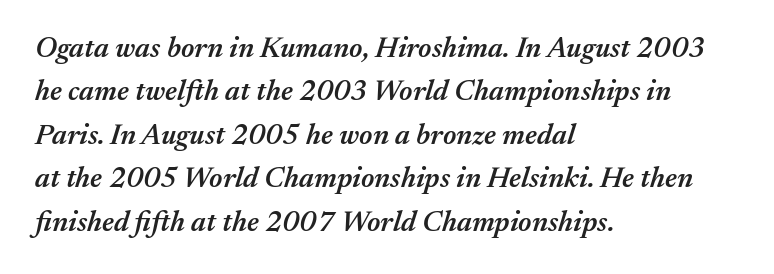
The image shows 29 px semibold type, italic (leaning right); set left-aligned, normal line spacing (1.5x), normal letter spacing, not underlined; medium stroke contrast and a medium x-height.
